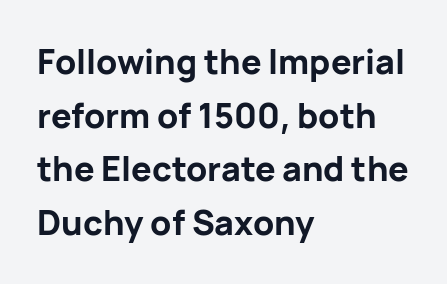
Q: Is the text bold? A: Yes.
Q: Is the text italic (slanted)? A: No, it is upright.
Q: Is the typeface a serif or a sans-serif typeface? A: Sans-serif.
Q: Is the text underlined? A: No.
Q: How is the paragraph aligned? A: Left-aligned.
Q: Is the spacing between letters normal or unusually wide? A: Normal.
Q: Is the spacing between lines tight, normal or loose? A: Normal.
Q: Width (condensed, normal, or wide)? A: Normal.
Q: Stroke contrast? A: Low.
Q: x-height? A: Medium.
Q: Monospaced? A: No.
